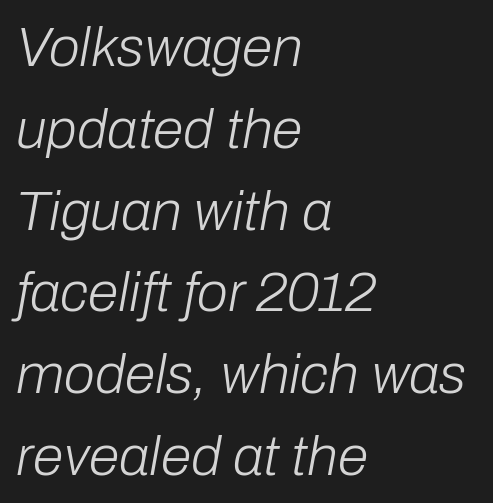
The image shows 56 px light type, italic (leaning right); set left-aligned, normal line spacing (1.46x), normal letter spacing, not underlined; low stroke contrast and a medium x-height.
